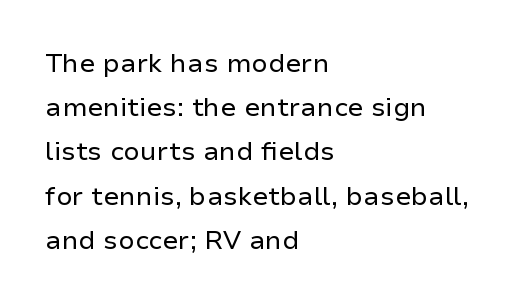
The image shows 26 px text type, upright; set left-aligned, normal line spacing (1.7x), normal letter spacing, not underlined.
